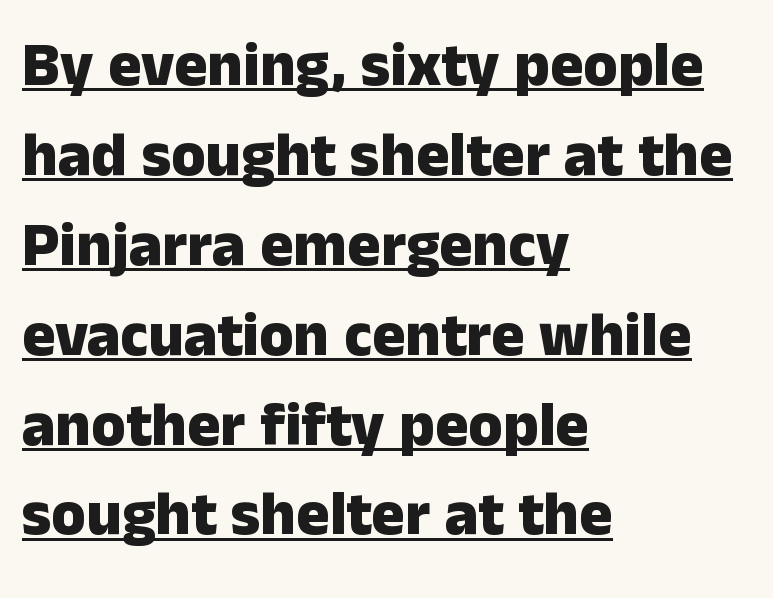
Q: Is the text bold? A: Yes.
Q: Is the text italic (slanted)? A: No, it is upright.
Q: Is the typeface a serif or a sans-serif typeface? A: Sans-serif.
Q: Is the text underlined? A: Yes.
Q: How is the paragraph aligned? A: Left-aligned.
Q: Is the spacing between letters normal or unusually wide? A: Normal.
Q: Is the spacing between lines tight, normal or loose? A: Normal.
Q: Width (condensed, normal, or wide)? A: Normal.
Q: Stroke contrast? A: Low.
Q: x-height? A: Medium.
Q: Monospaced? A: No.
